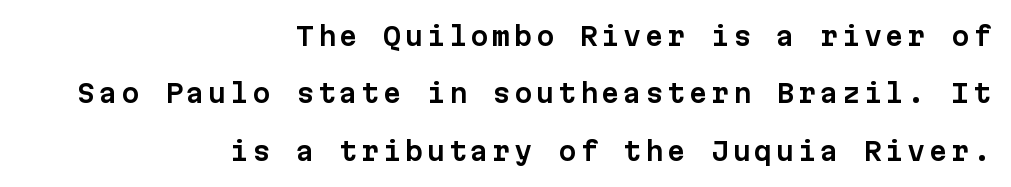
Q: Is the text italic (slanted)? A: No, it is upright.
Q: Is the text underlined? A: No.
Q: How is the paragraph aligned? A: Right-aligned.
Q: Is the spacing between lines tight, normal or loose? A: Loose.
